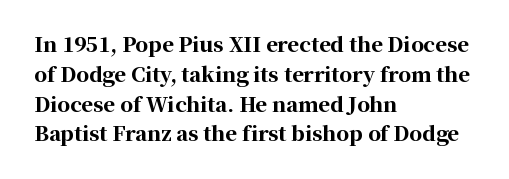
Summary of weight: heavy, a full bold. This sample is left-justified, so line endings fall wherever the words run out. The type sits square on the baseline with zero lean. The lines sit at an ordinary, default distance from one another. A bare baseline throughout the passage. This sample uses plain, unmodified letter spacing.
